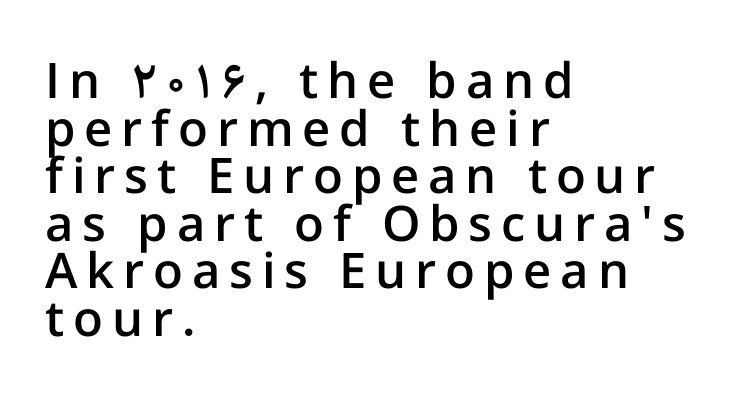
The rendering uses natural spacing where letterforms have individual widths. A semibold gives these letters moderate extra thickness, short of bold. How would I describe the line gaps? Narrow and economical. Characters remain perfectly vertical along every line. Typeset ragged right — the left edge is the straight one. Underline: absent.
